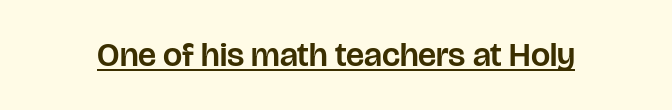
{"serif": "no", "italic": "no", "width": "normal", "stroke_contrast": "low", "x_height": "large", "monospaced": "no", "underline": "yes", "letter_spacing": "normal", "letter_spacing_em": 0.0, "glyph_px": 34}
